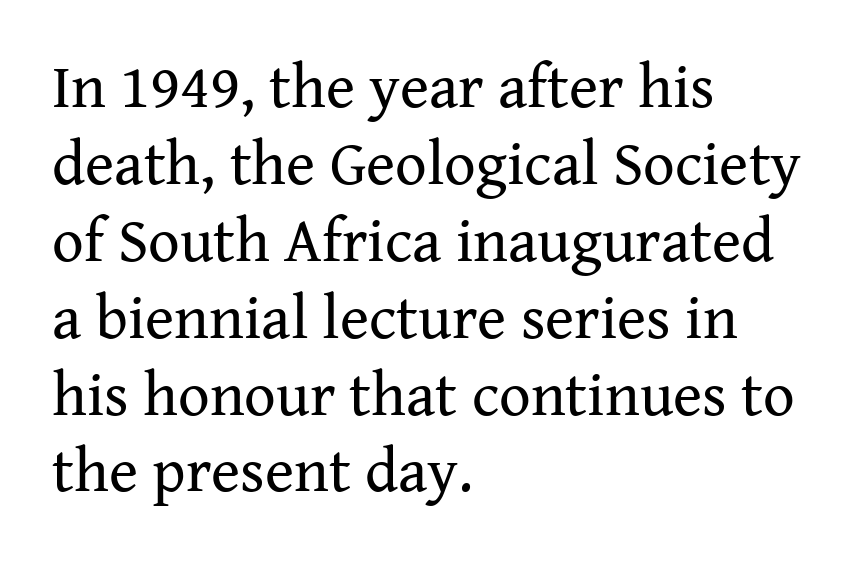
{"serif": "yes", "italic": "no", "bold": "no", "weight": "regular", "width": "normal", "stroke_contrast": "medium", "x_height": "medium", "monospaced": "no", "underline": "no", "align": "left", "line_spacing_ratio": 1.24, "letter_spacing": "normal", "letter_spacing_em": 0.0, "glyph_px": 62}
